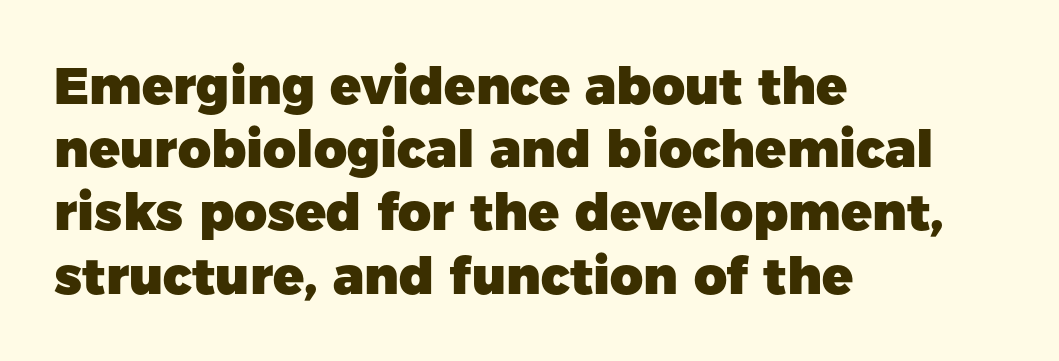
The image shows 51 px heavy sans-serif type, upright; set left-aligned, line spacing 1.24x, normal letter spacing, not underlined; low stroke contrast and a medium x-height.
